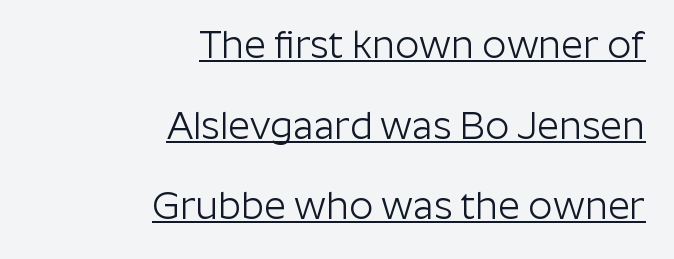
Q: Is the text bold? A: No.
Q: Is the text italic (slanted)? A: No, it is upright.
Q: Is the typeface a serif or a sans-serif typeface? A: Sans-serif.
Q: Is the text underlined? A: Yes.
Q: How is the paragraph aligned? A: Right-aligned.
Q: Is the spacing between letters normal or unusually wide? A: Normal.
Q: Is the spacing between lines tight, normal or loose? A: Loose.
Q: Width (condensed, normal, or wide)? A: Normal.
Q: Stroke contrast? A: Low.
Q: x-height? A: Medium.
Q: Monospaced? A: No.
